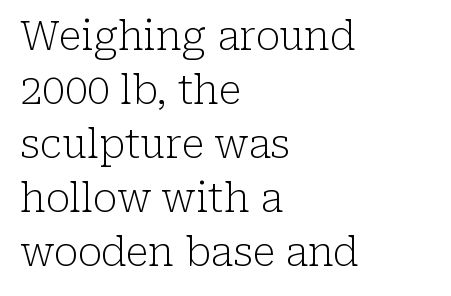
The image shows 40 px light serif type, upright; set left-aligned, normal line spacing (1.35x), normal letter spacing, not underlined; low stroke contrast and a medium x-height.
